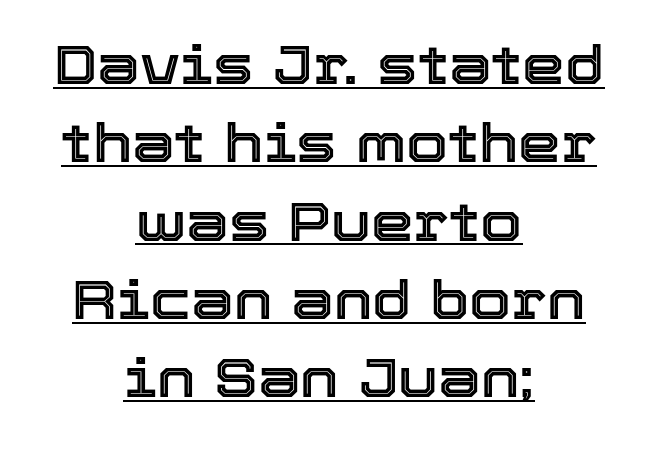
{"italic": "no", "width": "normal", "x_height": "medium", "monospaced": "no", "underline": "yes", "align": "center", "line_spacing": "normal", "line_spacing_ratio": 1.45, "letter_spacing": "normal", "letter_spacing_em": 0.0, "glyph_px": 54}
